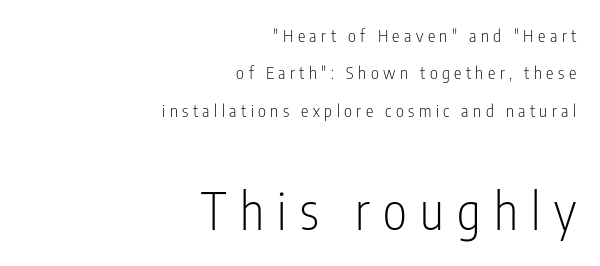
{"serif": "no", "italic": "no", "bold": "no", "weight": "light", "width": "condensed", "stroke_contrast": "low", "x_height": "medium", "monospaced": "no", "underline": "no", "align": "right", "line_spacing": "loose", "line_spacing_ratio": 2.2, "letter_spacing": "wide", "letter_spacing_em": 0.26, "larger_block": "second", "size_ratio": 3.0, "glyph_px": 51}
